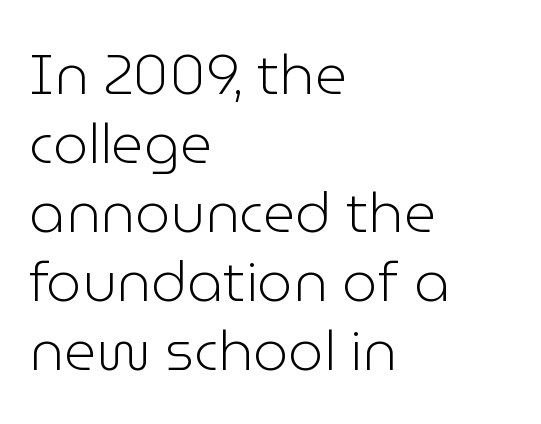
Q: Is the text bold? A: No.
Q: Is the text italic (slanted)? A: No, it is upright.
Q: Is the typeface a serif or a sans-serif typeface? A: Sans-serif.
Q: Is the text underlined? A: No.
Q: How is the paragraph aligned? A: Left-aligned.
Q: Is the spacing between letters normal or unusually wide? A: Normal.
Q: Width (condensed, normal, or wide)? A: Normal.
Q: Stroke contrast? A: Low.
Q: x-height? A: Medium.
Q: Monospaced? A: No.
